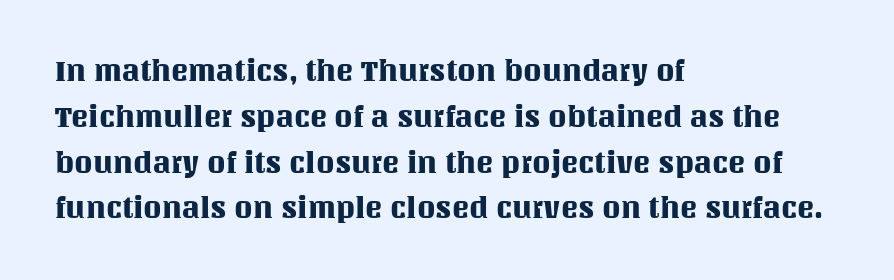
Style check: upright. How are the letters spaced? Ordinarily, with no added tracking. Horizontal alignment here is leftward, the default for most running prose. Has an underline been added? It has not. Is this a fixed-width face? No — the glyphs have proportional, varying widths.
